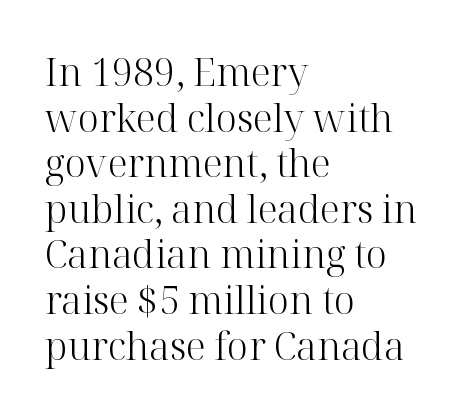
{"serif": "yes", "italic": "no", "bold": "no", "weight": "light", "width": "normal", "stroke_contrast": "high", "x_height": "medium", "monospaced": "no", "underline": "no", "align": "left", "line_spacing_ratio": 1.2, "letter_spacing": "normal", "letter_spacing_em": 0.0, "glyph_px": 38}
